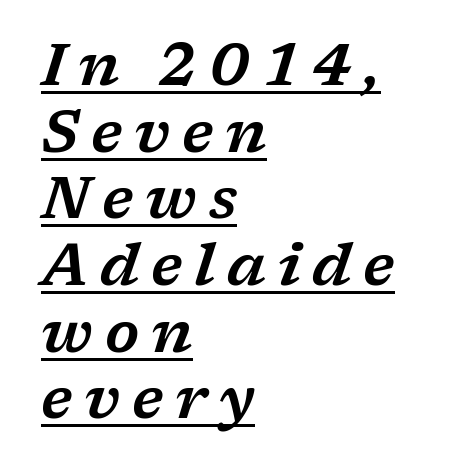
The image shows 59 px wide serif type, italic (leaning right); set left-aligned, tight line spacing (1.13x), unusually wide letter spacing (+0.2 em), underlined; low stroke contrast and a medium x-height.
